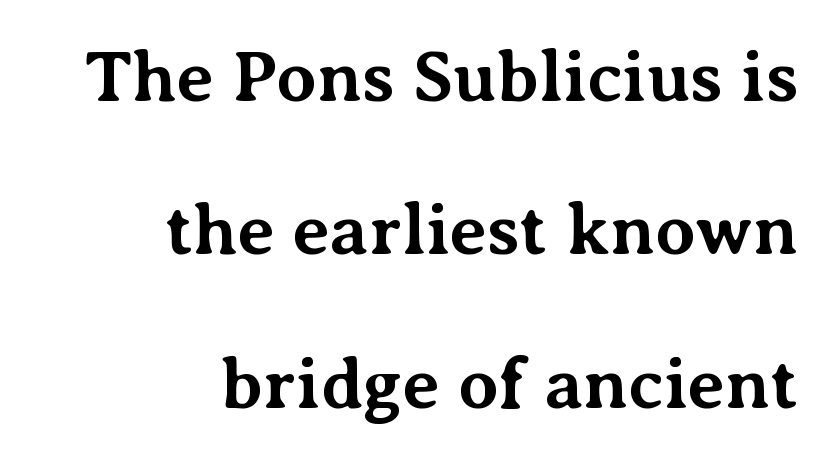
The image shows 72 px bold serif type, upright; set right-aligned, loose line spacing (2.13x), normal letter spacing, not underlined; medium stroke contrast and a medium x-height.
